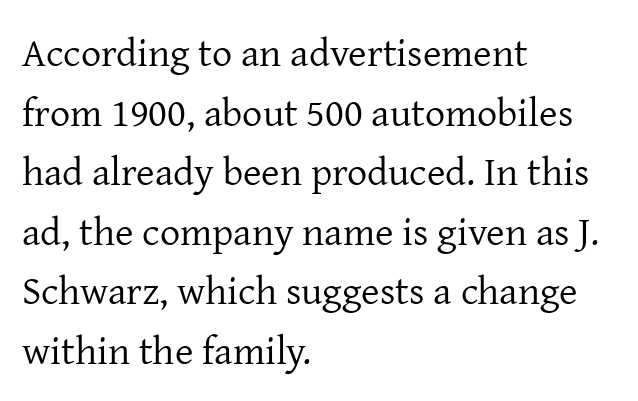
Baseline-to-baseline distance is the conventional proportion of letter height. Do the letters lean? They stand straight. The rendering shows small feet on the letterforms — a serif design. Each letter keeps its own natural width here, so spacing adapts to shape. Leftover space on each line is placed entirely after the last word. These lines keep a tight, regular rhythm from letter to letter.
